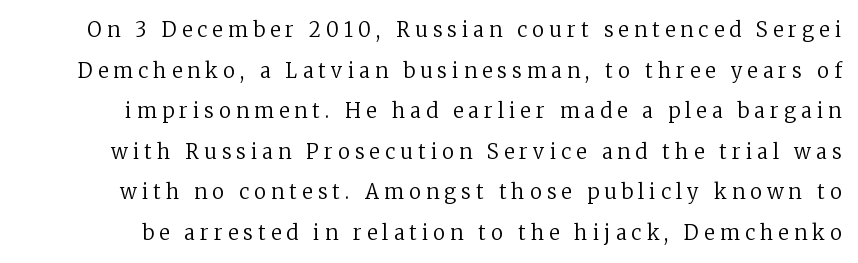
Q: Is the text bold? A: No.
Q: Is the text italic (slanted)? A: No, it is upright.
Q: Is the text underlined? A: No.
Q: Is the spacing between letters normal or unusually wide? A: Unusually wide.
Q: Is the spacing between lines tight, normal or loose? A: Loose.
